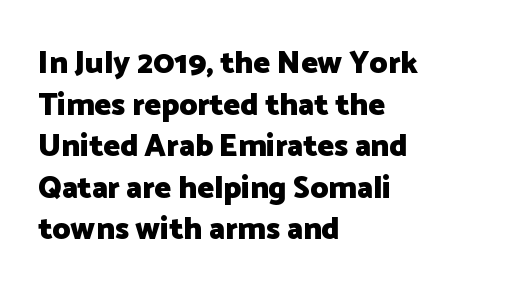
{"serif": "no", "italic": "no", "bold": "yes", "weight": "heavy", "width": "normal", "stroke_contrast": "low", "x_height": "medium", "monospaced": "no", "underline": "no", "align": "left", "line_spacing": "normal", "line_spacing_ratio": 1.34, "letter_spacing": "normal", "letter_spacing_em": 0.0, "glyph_px": 31}
